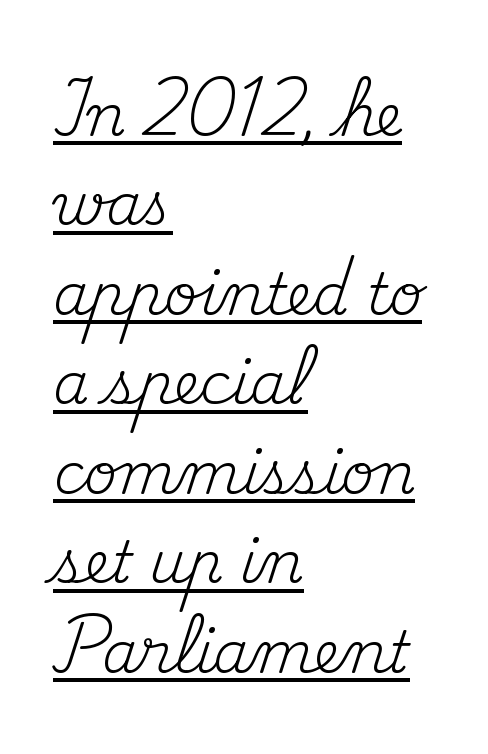
The image shows 57 px regular-weight serif type; set left-aligned, normal line spacing (1.57x), normal letter spacing, underlined; medium stroke contrast and a small x-height.
